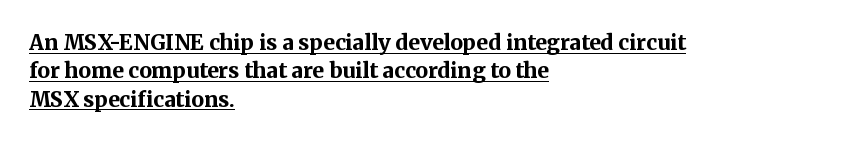
The passage is arranged the way most books set body copy — flush left. This is heavy type, rendered in bold. The tracking reads as untouched default to a designer's eye. Nope, not italic — everything's standing straight.
